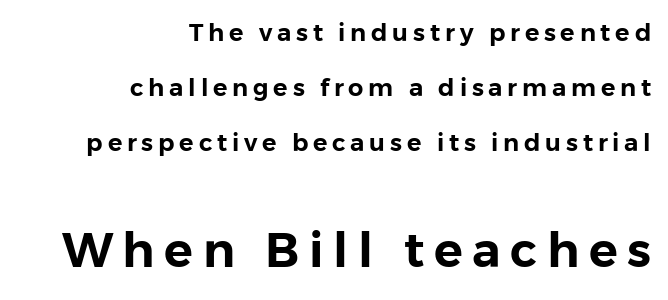
Q: Is the text italic (slanted)? A: No, it is upright.
Q: Is the typeface a serif or a sans-serif typeface? A: Sans-serif.
Q: Is the text underlined? A: No.
Q: How is the paragraph aligned? A: Right-aligned.
Q: Is the spacing between letters normal or unusually wide? A: Unusually wide.
Q: Is the spacing between lines tight, normal or loose? A: Loose.
Q: Which block of text is set in a larger size, the first (top) or the second (bottom)? A: The second (bottom) one.
Q: Width (condensed, normal, or wide)? A: Normal.
Q: Stroke contrast? A: Low.
Q: x-height? A: Medium.
Q: Monospaced? A: No.
